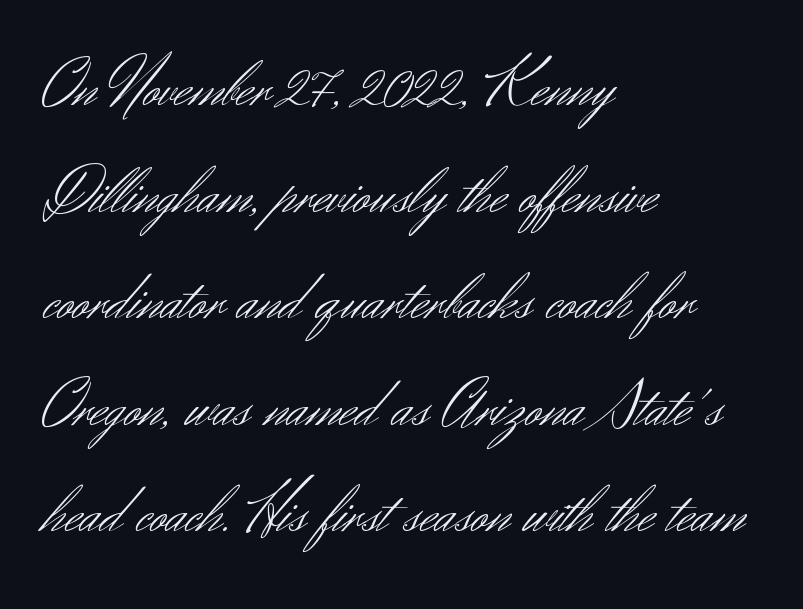
Does extra space separate the letters? No, they use regular spacing. Counters stay open thanks to moderate or lighter strokes. Character widths vary here, with narrow letters taking less room than wide ones.
